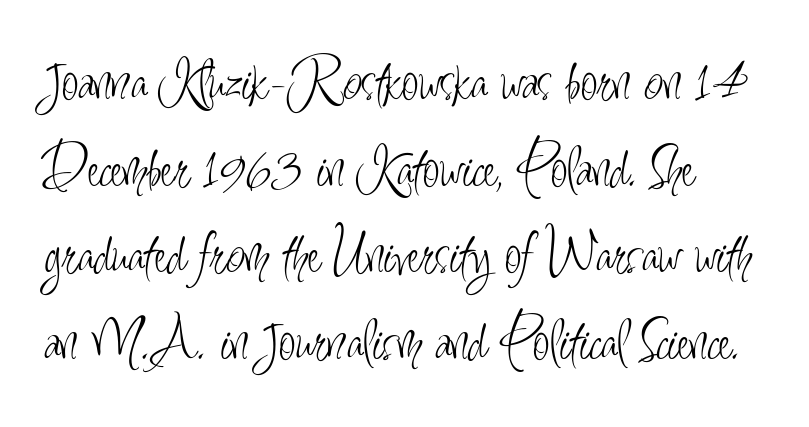
This is not heavy type; no bold has been used. Horizontally, the lines are justified to the leading edge only. Does the type have serifs? No, each stem ends abruptly. Is this a fixed-width face? No — the glyphs have proportional, varying widths.
